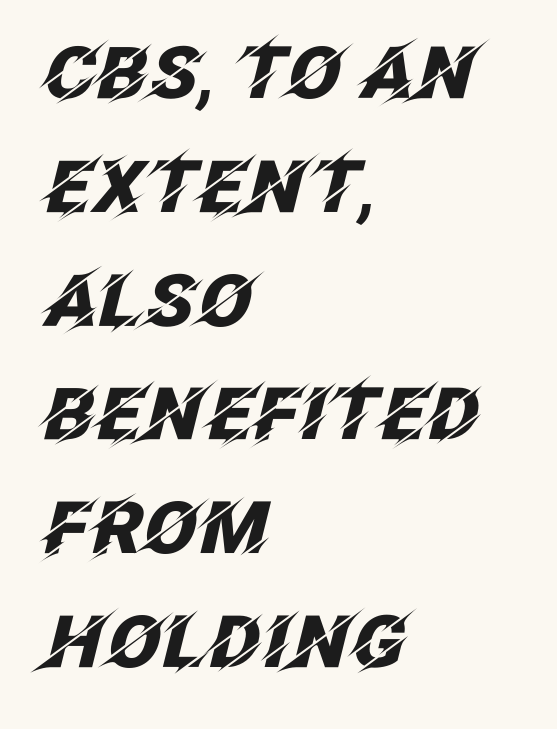
The image shows 72 px heavy type, italic (leaning right); set left-aligned, normal line spacing (1.58x), normal letter spacing, not underlined; low stroke contrast and a large x-height.
